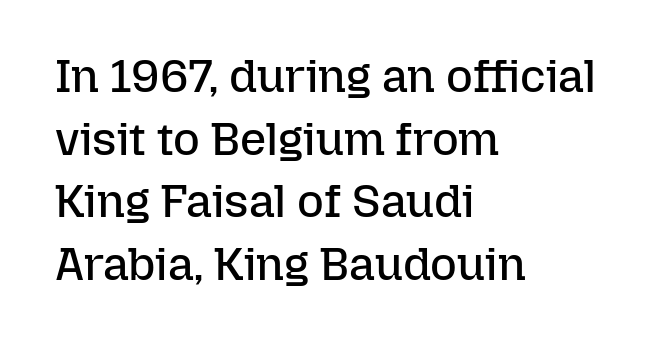
The image shows 46 px regular-weight type, upright; set left-aligned, normal line spacing (1.36x), normal letter spacing, not underlined; low stroke contrast and a medium x-height.
